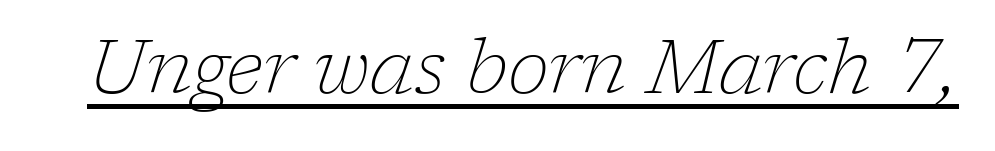
{"serif": "yes", "italic": "yes", "lean": "right", "slant_degrees": 17, "bold": "no", "weight": "thin", "width": "normal", "stroke_contrast": "low", "x_height": "medium", "monospaced": "no", "underline": "yes", "letter_spacing": "normal", "letter_spacing_em": 0.0, "glyph_px": 76}
